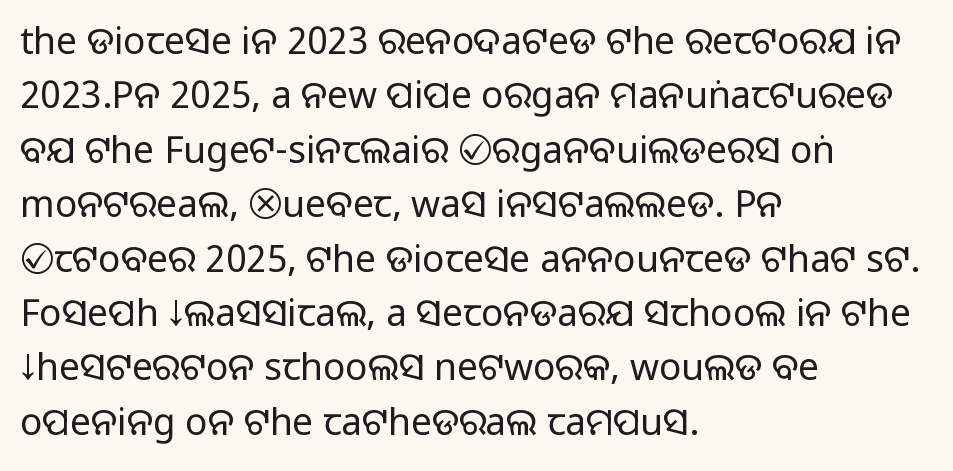
The face used here is proportionally spaced, like ordinary book or web type. Just letters on the line, the space beneath them empty. Students, observe: this is what conventionally led text looks like. The strokes carry an ordinary text weight at most. Note: no serifs on the glyphs.
